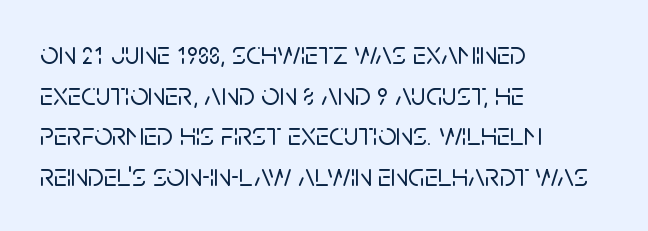
The image shows 32 px sans-serif type, upright; set left-aligned, normal line spacing (1.27x), normal letter spacing, not underlined; low stroke contrast and a large x-height.
